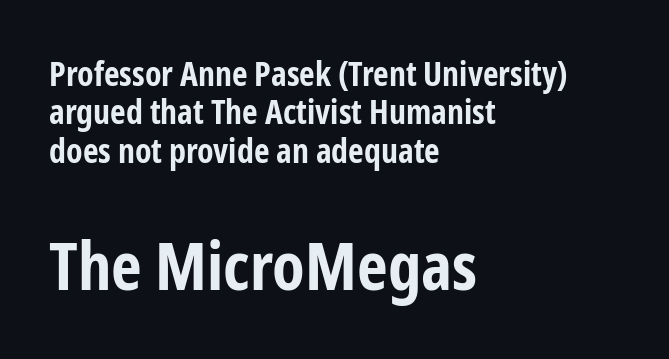
Q: Is the text bold? A: Yes.
Q: Is the text italic (slanted)? A: No, it is upright.
Q: Is the typeface a serif or a sans-serif typeface? A: Sans-serif.
Q: Is the text underlined? A: No.
Q: How is the paragraph aligned? A: Left-aligned.
Q: Is the spacing between letters normal or unusually wide? A: Normal.
Q: Is the spacing between lines tight, normal or loose? A: Tight.
Q: Which block of text is set in a larger size, the first (top) or the second (bottom)? A: The second (bottom) one.
Q: Width (condensed, normal, or wide)? A: Condensed.
Q: Stroke contrast? A: Low.
Q: x-height? A: Medium.
Q: Monospaced? A: No.
